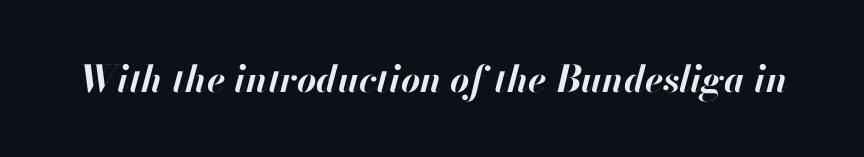
The characters look thick and weighty, a clear bold. This sample has the flowing, uneven cadence of proportional lettering. The string is rendered with underlining switched off. How are the letters spaced? Ordinarily, with no added tracking. The passage shown leans; its letterforms are oblique.
